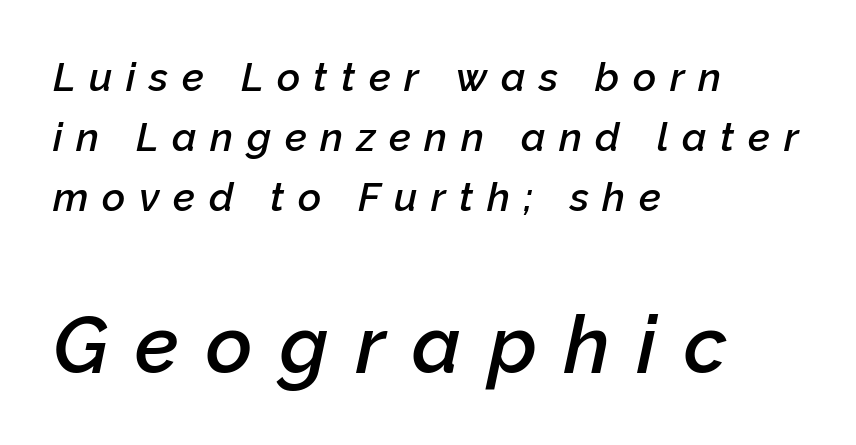
{"italic": "yes", "lean": "right", "slant_degrees": 12, "bold": "semi", "weight": "semibold", "width": "normal", "stroke_contrast": "low", "x_height": "medium", "monospaced": "no", "underline": "no", "align": "left", "line_spacing": "normal", "line_spacing_ratio": 1.5, "letter_spacing": "wide", "letter_spacing_em": 0.34, "larger_block": "second", "size_ratio": 2.0, "glyph_px": 80}
